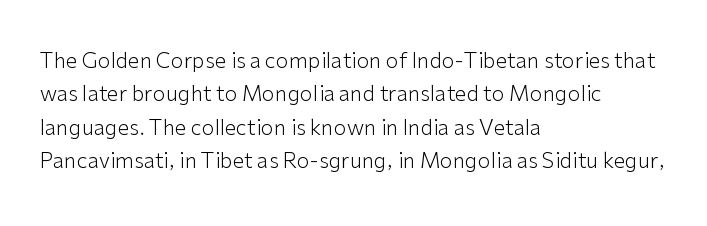
How would I describe the line gaps? Plain and ordinary. Weight: in the light-to-regular range. The type is set solid horizontally, with unmodified tracking. The lines are quadded left.
